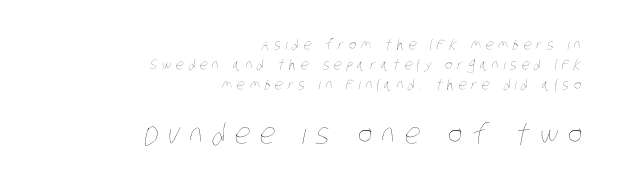
Q: Is the text bold? A: No.
Q: Is the text underlined? A: No.
Q: How is the paragraph aligned? A: Right-aligned.
Q: Is the spacing between letters normal or unusually wide? A: Unusually wide.
Q: Is the spacing between lines tight, normal or loose? A: Normal.
Q: Which block of text is set in a larger size, the first (top) or the second (bottom)? A: The second (bottom) one.
Q: Width (condensed, normal, or wide)? A: Condensed.
Q: Stroke contrast? A: Low.
Q: x-height? A: Large.
Q: Monospaced? A: No.
